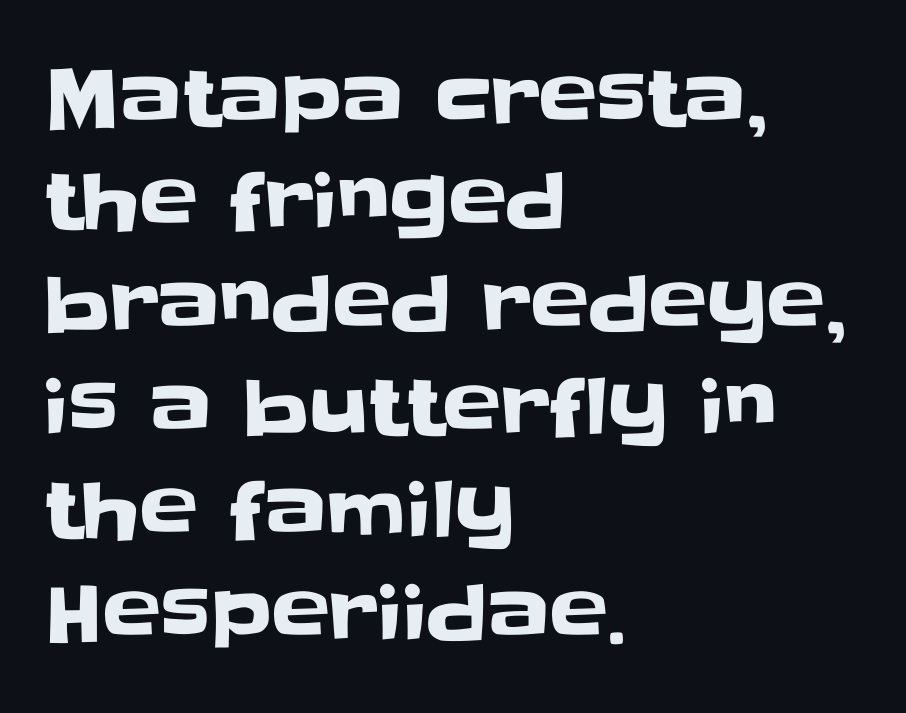
{"serif": "no", "italic": "no", "width": "normal", "stroke_contrast": "low", "x_height": "large", "monospaced": "no", "underline": "no", "align": "left", "line_spacing": "normal", "line_spacing_ratio": 1.32, "letter_spacing": "normal", "letter_spacing_em": 0.0, "glyph_px": 78}
